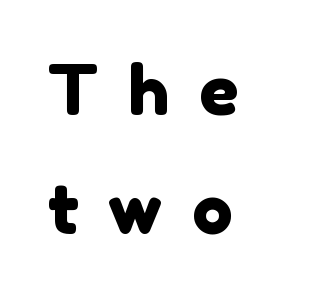
The image shows 68 px sans-serif type; set left-aligned, line spacing 1.75x, unusually wide letter spacing (+0.44 em), not underlined; a medium x-height.
